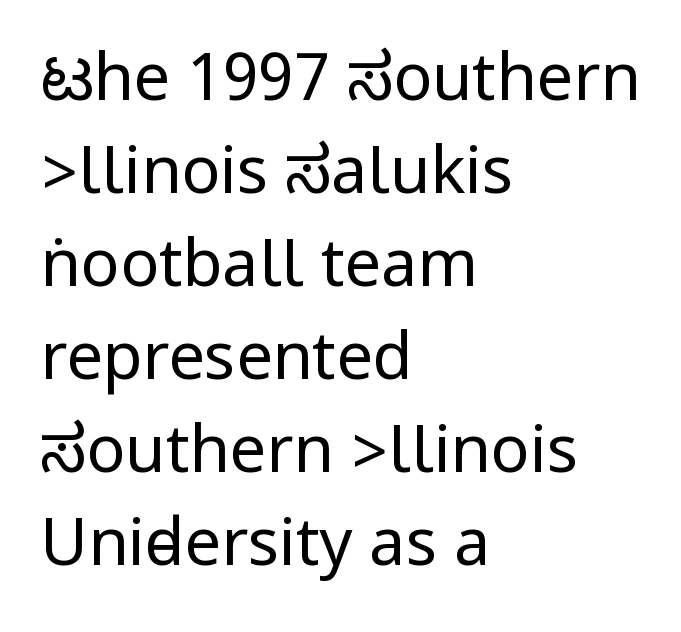
Q: Is the text bold? A: No.
Q: Is the text italic (slanted)? A: No, it is upright.
Q: Is the typeface a serif or a sans-serif typeface? A: Sans-serif.
Q: Is the text underlined? A: No.
Q: How is the paragraph aligned? A: Left-aligned.
Q: Is the spacing between letters normal or unusually wide? A: Normal.
Q: Is the spacing between lines tight, normal or loose? A: Normal.
Q: Width (condensed, normal, or wide)? A: Condensed.
Q: Stroke contrast? A: Low.
